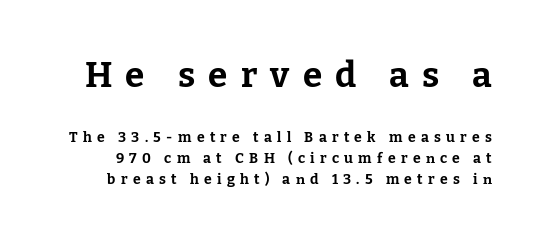
The image shows 35 px bold serif type, upright; set normal line spacing (1.51x), unusually wide letter spacing (+0.38 em), not underlined; the first (top) block is 2.5x larger; low stroke contrast and a medium x-height.
